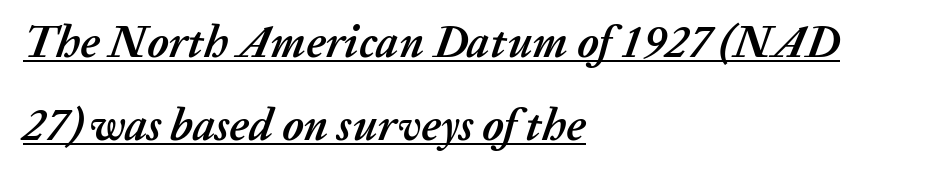
Q: Is the text bold? A: Yes.
Q: Is the text italic (slanted)? A: Yes, it leans right by about 20 degrees.
Q: Is the text underlined? A: Yes.
Q: How is the paragraph aligned? A: Left-aligned.
Q: Is the spacing between letters normal or unusually wide? A: Normal.
Q: Width (condensed, normal, or wide)? A: Normal.
Q: Stroke contrast? A: Medium.
Q: x-height? A: Medium.
Q: Monospaced? A: No.
